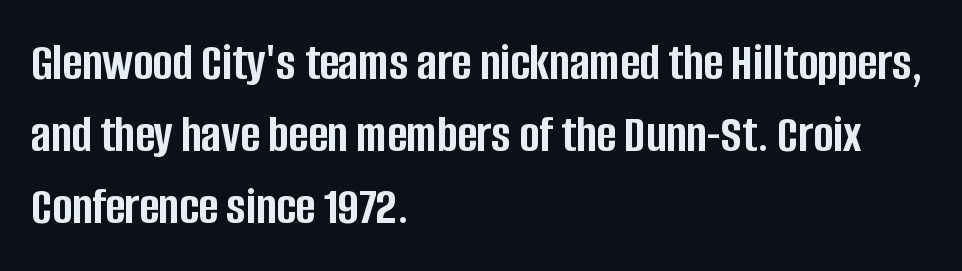
Q: Is the text bold? A: Yes.
Q: Is the text italic (slanted)? A: No, it is upright.
Q: Is the typeface a serif or a sans-serif typeface? A: Sans-serif.
Q: Is the text underlined? A: No.
Q: How is the paragraph aligned? A: Left-aligned.
Q: Is the spacing between letters normal or unusually wide? A: Normal.
Q: Is the spacing between lines tight, normal or loose? A: Normal.
Q: Width (condensed, normal, or wide)? A: Condensed.
Q: Stroke contrast? A: Low.
Q: x-height? A: Large.
Q: Monospaced? A: No.
